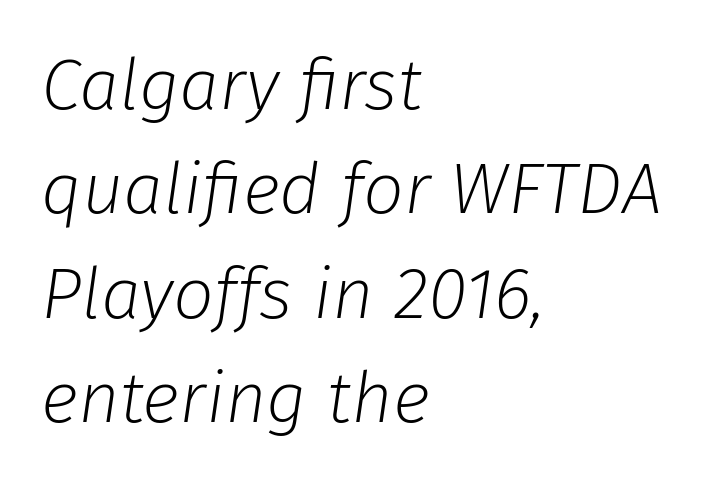
Each letter keeps its own natural width here, so spacing adapts to shape. Lines of text with bare space underneath. The vertical gap from one line to the next is medium. This reads as an unemphasized weight, regular at the heaviest. Notice how the stems are inclined rather than vertical — that's the hallmark of italics. Look at the tracking — it's just the regular setting, nothing added.
